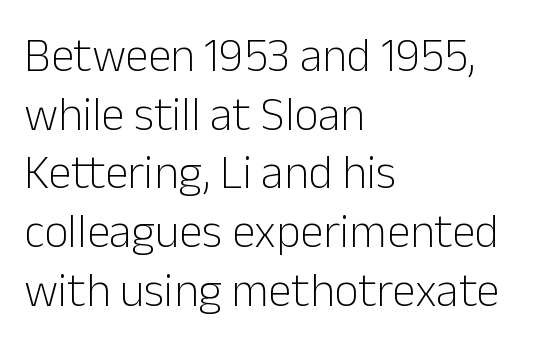
The image shows 47 px light sans-serif type, upright; set left-aligned, normal line spacing (1.25x), normal letter spacing, not underlined; low stroke contrast and a medium x-height.
